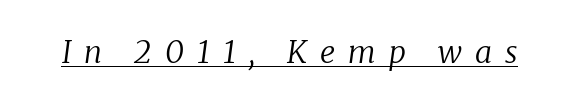
Italic? Definitely — the glyphs are oblique. Caption: expanded tracking, letters set apart. The passage shown is typed in a proportional face where columns would drift. The font is comparable to plain body text, perhaps lighter. The face used here appears with an underline applied.
